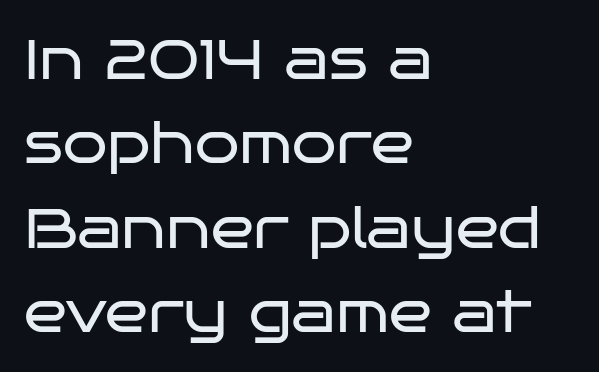
Each stroke keeps to a modest, everyday thickness or less. The baseline area is clear. Look at the bottom of the vertical strokes: they stop flat, with no serifs. A typesetter would call this proportional, since set widths differ per character. The text block is weighted toward the left margin, trailing off unevenly rightward.
